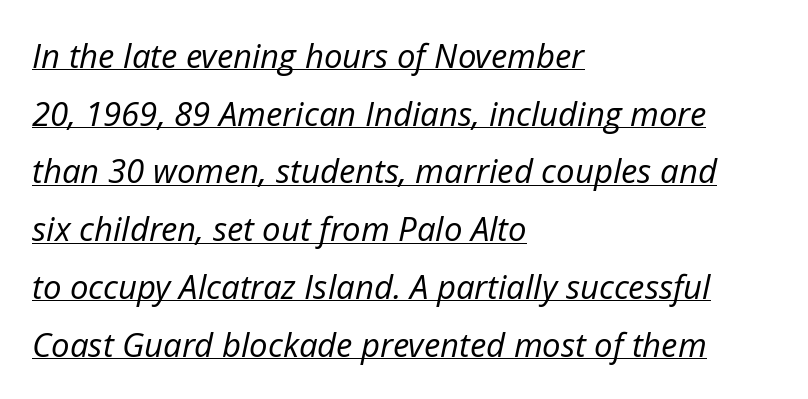
The image shows 33 px regular-weight type, italic (leaning right); set left-aligned, line spacing 1.75x, normal letter spacing, underlined; low stroke contrast and a medium x-height.
